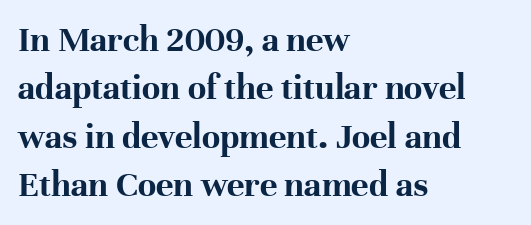
{"serif": "yes", "italic": "no", "bold": "yes", "weight": "bold", "width": "normal", "stroke_contrast": "high", "x_height": "medium", "monospaced": "no", "underline": "no", "align": "left", "line_spacing": "normal", "line_spacing_ratio": 1.31, "letter_spacing": "normal", "letter_spacing_em": 0.0, "glyph_px": 37}
